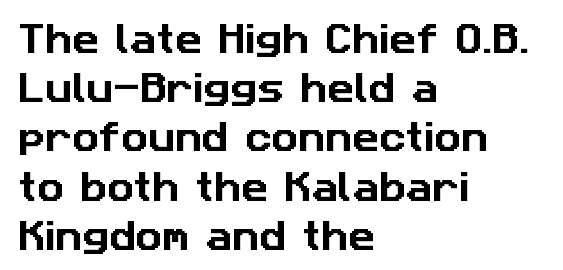
The image shows 33 px sans-serif type; set left-aligned, normal line spacing (1.49x), normal letter spacing, not underlined; low stroke contrast and a medium x-height.
